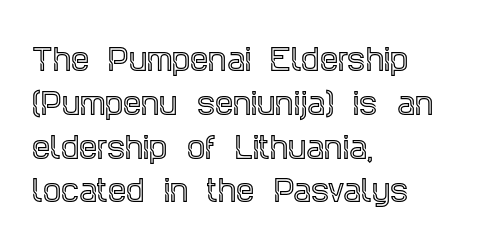
{"serif": "yes", "italic": "no", "width": "condensed", "x_height": "large", "monospaced": "no", "underline": "no", "align": "left", "line_spacing": "normal", "line_spacing_ratio": 1.51, "letter_spacing": "normal", "letter_spacing_em": 0.0, "glyph_px": 29}
